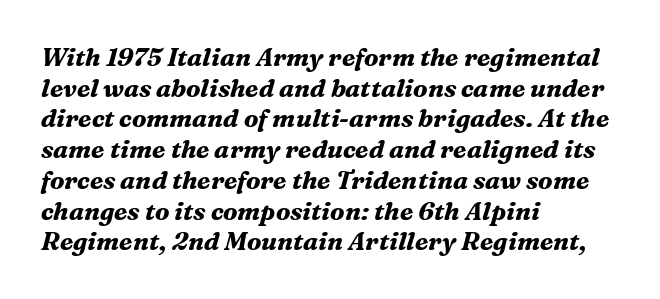
Q: Is the text bold? A: Yes.
Q: Is the text italic (slanted)? A: Yes, it leans right by about 16 degrees.
Q: Is the text underlined? A: No.
Q: How is the paragraph aligned? A: Left-aligned.
Q: Is the spacing between letters normal or unusually wide? A: Normal.
